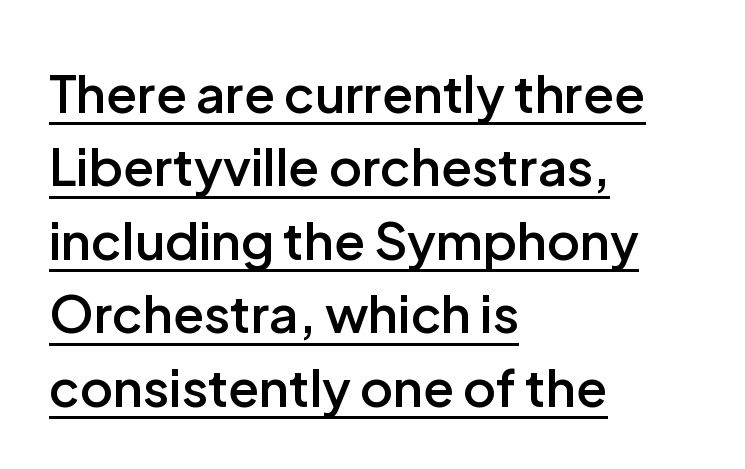
{"serif": "no", "italic": "no", "bold": "semi", "weight": "semibold", "width": "normal", "stroke_contrast": "low", "x_height": "medium", "monospaced": "no", "underline": "yes", "align": "left", "line_spacing": "normal", "line_spacing_ratio": 1.44, "letter_spacing": "normal", "letter_spacing_em": 0.0, "glyph_px": 51}
